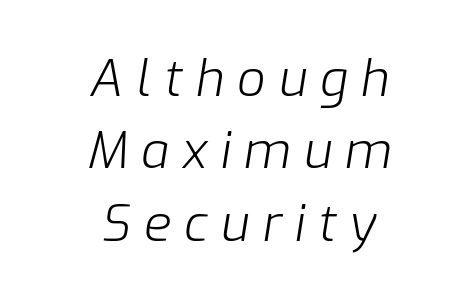
Q: Is the text bold? A: No.
Q: Is the text italic (slanted)? A: Yes, it leans right by about 9 degrees.
Q: Is the text underlined? A: No.
Q: How is the paragraph aligned? A: Centered.
Q: Is the spacing between letters normal or unusually wide? A: Unusually wide.
Q: Is the spacing between lines tight, normal or loose? A: Normal.
Q: Width (condensed, normal, or wide)? A: Normal.
Q: Stroke contrast? A: Low.
Q: x-height? A: Medium.
Q: Monospaced? A: No.
